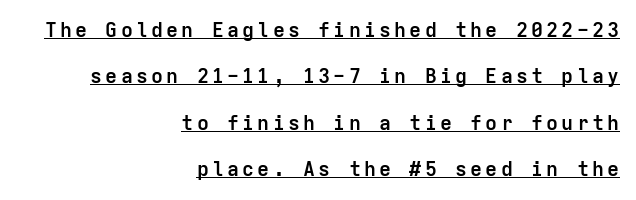
Q: Is the text bold? A: Yes.
Q: Is the text italic (slanted)? A: No, it is upright.
Q: Is the text underlined? A: Yes.
Q: How is the paragraph aligned? A: Right-aligned.
Q: Is the spacing between lines tight, normal or loose? A: Loose.
